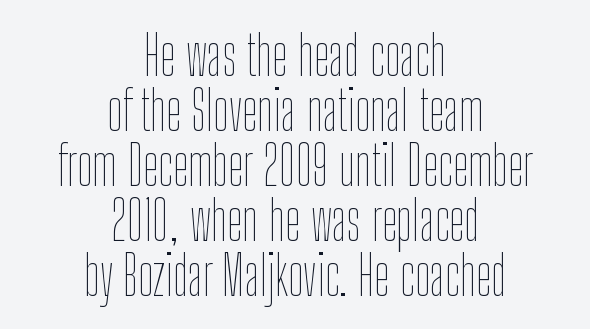
The image shows 55 px thin, condensed type, upright; set centered, tight line spacing (1.0x), normal letter spacing, not underlined; low stroke contrast and a medium x-height.
